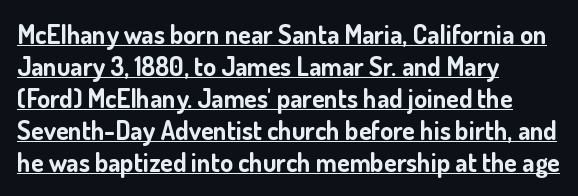
The image shows 26 px bold type, upright; set left-aligned, line spacing 1.23x, normal letter spacing, underlined.
